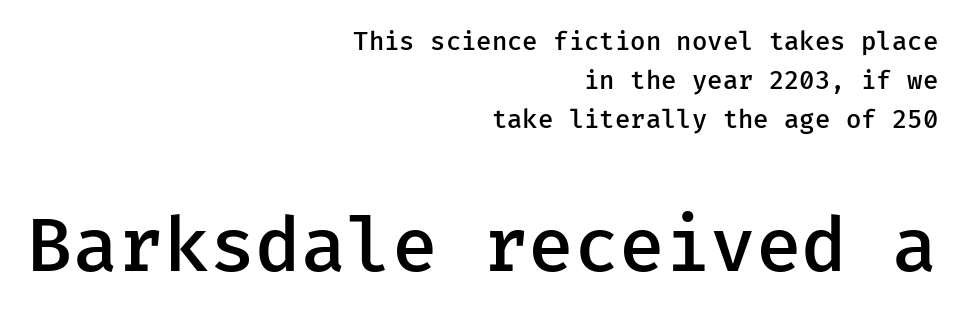
The image shows 74 px semibold sans-serif type, upright; set right-aligned, normal line spacing (1.56x), normal letter spacing, not underlined; the second (bottom) block is 2.96x larger; low stroke contrast and a medium x-height.
